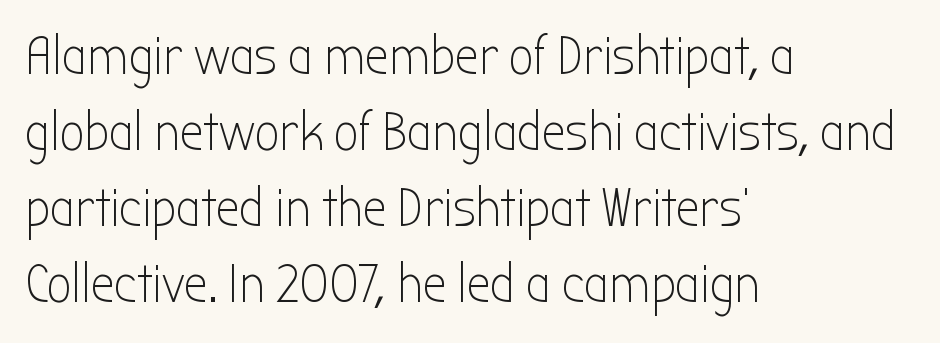
The image shows 54 px light, condensed sans-serif type, upright; set left-aligned, normal line spacing (1.41x), normal letter spacing, not underlined; low stroke contrast and a medium x-height.
